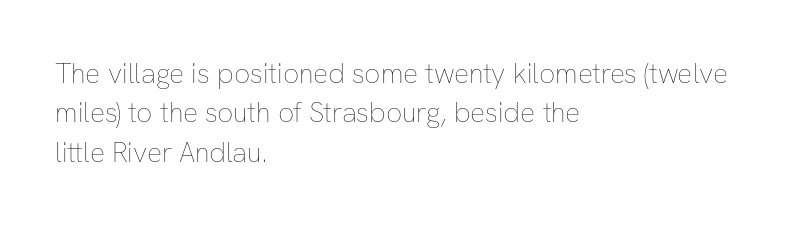
{"italic": "no", "bold": "no", "weight": "thin", "width": "normal", "stroke_contrast": "low", "x_height": "medium", "monospaced": "no", "underline": "no", "align": "left", "line_spacing": "normal", "line_spacing_ratio": 1.41, "letter_spacing": "normal", "letter_spacing_em": 0.0, "glyph_px": 28}
